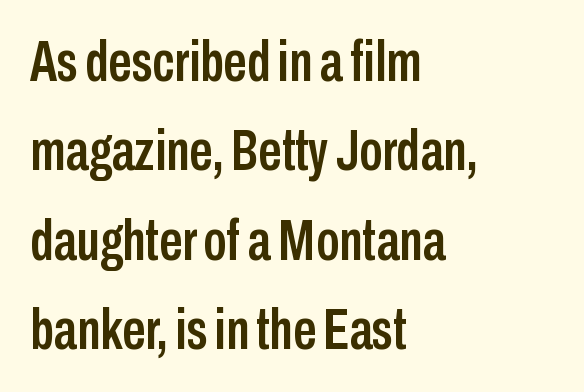
The image shows 58 px condensed sans-serif type, upright; set left-aligned, normal line spacing (1.54x), normal letter spacing, not underlined; low stroke contrast and a medium x-height.
